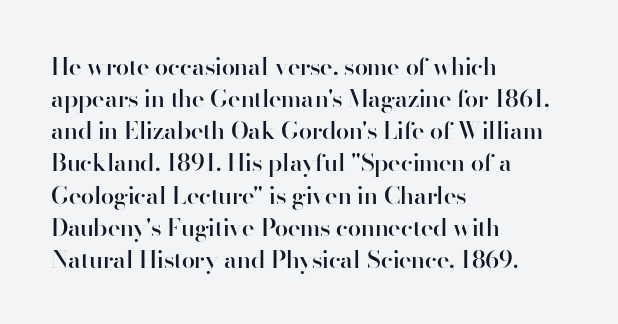
Q: Is the text bold? A: Semi-bold.
Q: Is the text italic (slanted)? A: No, it is upright.
Q: Is the text underlined? A: No.
Q: How is the paragraph aligned? A: Left-aligned.
Q: Is the spacing between letters normal or unusually wide? A: Normal.
Q: Is the spacing between lines tight, normal or loose? A: Normal.
